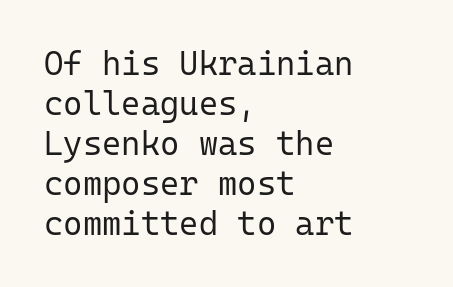
The image shows 33 px regular-weight sans-serif type, upright, monospaced; set left-aligned, line spacing 1.21x, normal letter spacing, not underlined; low stroke contrast and a medium x-height.
